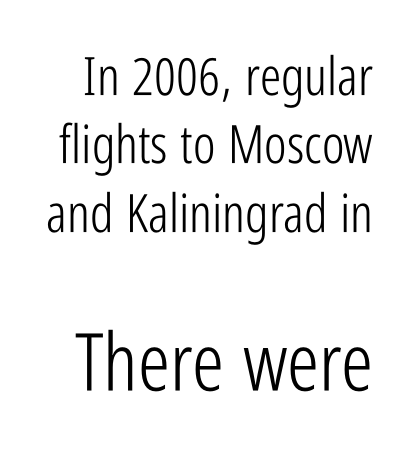
Q: Is the text bold? A: No.
Q: Is the text italic (slanted)? A: No, it is upright.
Q: Is the typeface a serif or a sans-serif typeface? A: Sans-serif.
Q: Is the text underlined? A: No.
Q: Is the spacing between letters normal or unusually wide? A: Normal.
Q: Is the spacing between lines tight, normal or loose? A: Normal.
Q: Which block of text is set in a larger size, the first (top) or the second (bottom)? A: The second (bottom) one.
Q: Width (condensed, normal, or wide)? A: Condensed.
Q: Stroke contrast? A: Low.
Q: x-height? A: Medium.
Q: Monospaced? A: No.
